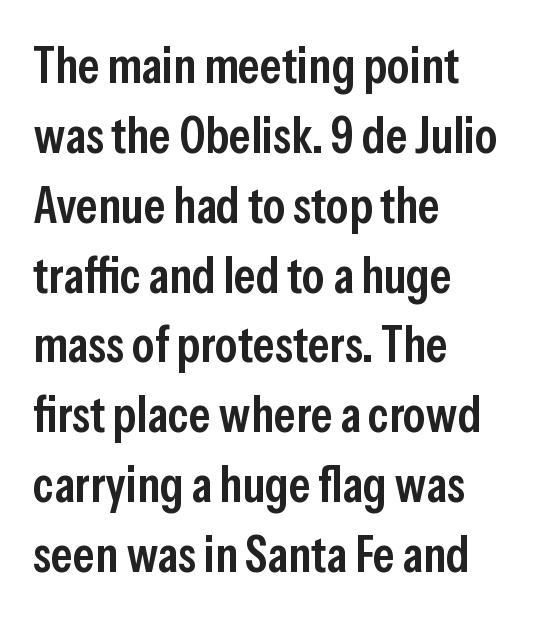
The image shows 51 px semibold, condensed sans-serif type, upright; set left-aligned, normal line spacing (1.37x), normal letter spacing, not underlined; low stroke contrast and a medium x-height.
